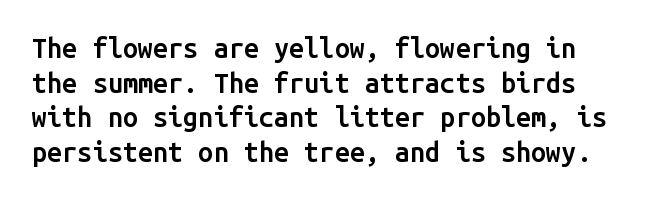
The image shows 27 px text type, upright; set normal line spacing (1.28x), normal letter spacing, not underlined.
